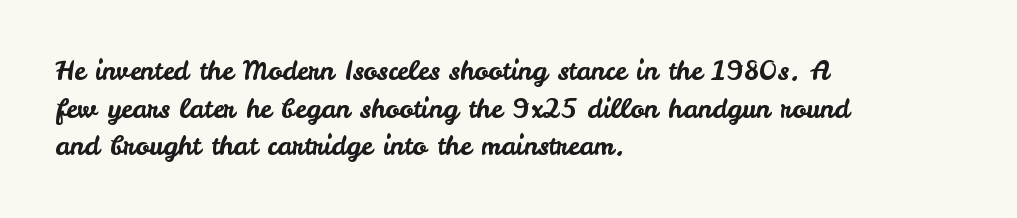
Q: Is the text italic (slanted)? A: Yes.
Q: Is the text underlined? A: No.
Q: How is the paragraph aligned? A: Left-aligned.
Q: Is the spacing between letters normal or unusually wide? A: Normal.
Q: Is the spacing between lines tight, normal or loose? A: Normal.
